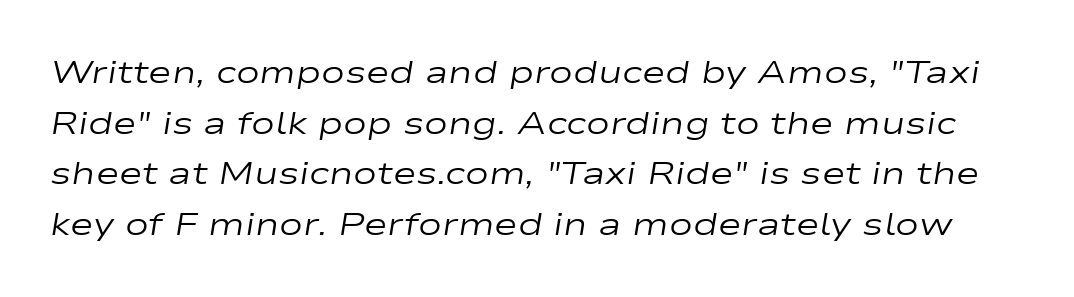
The image shows 32 px regular-weight, wide type, italic (leaning right); set normal line spacing (1.58x), normal letter spacing, not underlined; low stroke contrast and a medium x-height.
